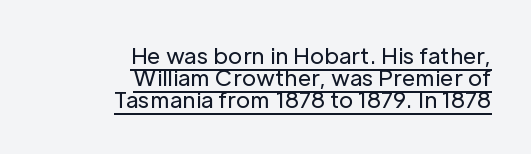
The image shows 22 px text type, upright; set right-aligned, tight line spacing (1.01x), normal letter spacing, underlined.
